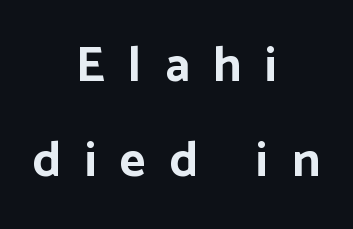
Is this a fixed-width face? No — the glyphs have proportional, varying widths. Alignment: centered. Words appear elongated and porous because spacing is wide. Each row of text sits above clean, open space.
